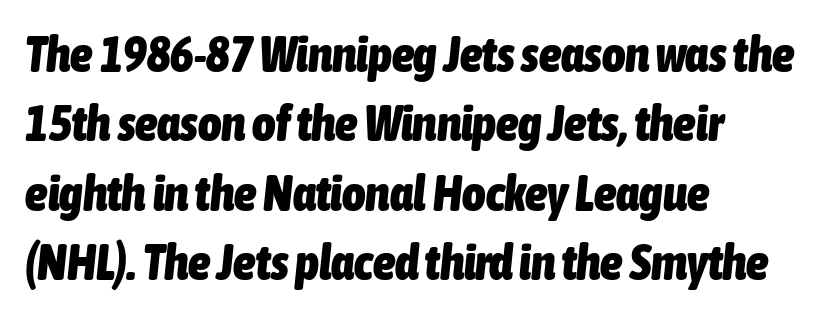
{"italic": "yes", "lean": "right", "slant_degrees": 6, "bold": "yes", "weight": "heavy", "width": "condensed", "stroke_contrast": "low", "x_height": "medium", "monospaced": "no", "underline": "no", "align": "left", "line_spacing": "normal", "line_spacing_ratio": 1.39, "letter_spacing": "normal", "letter_spacing_em": 0.0, "glyph_px": 50}
